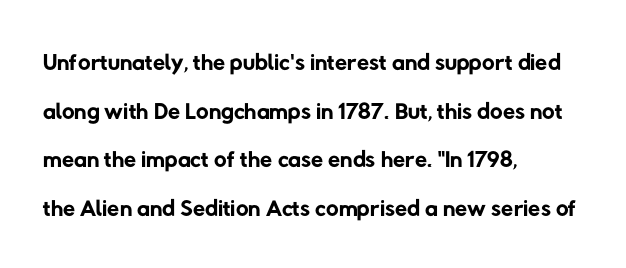
{"serif": "no", "bold": "no", "weight": "regular", "width": "normal", "stroke_contrast": "low", "x_height": "medium", "monospaced": "no", "underline": "no", "align": "left", "line_spacing": "normal", "line_spacing_ratio": 1.39, "letter_spacing": "normal", "letter_spacing_em": 0.0, "glyph_px": 35}
